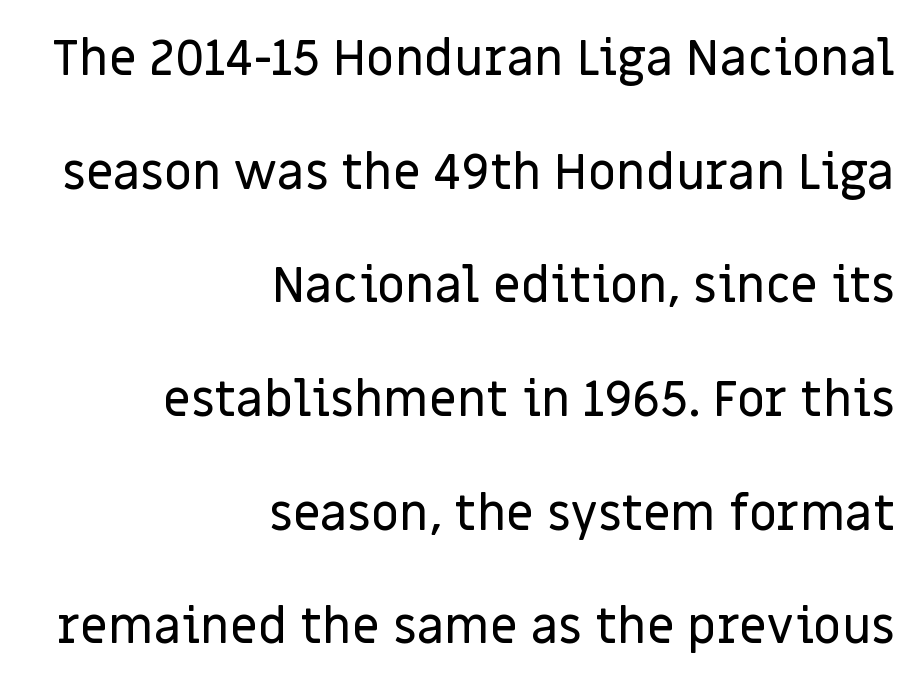
Does the lettering tilt? It doesn't — this is upright. The strip under each line holds only bare page. The line texture is even and compact thanks to regular tracking. Looks like regular typesetting: each glyph gets only the width it needs. These lines stack with their right ends in a neat column.
